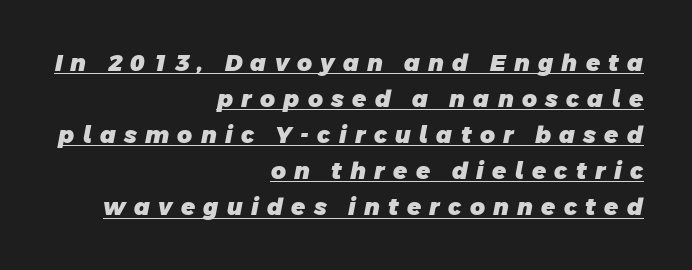
Q: Is the text bold? A: Yes.
Q: Is the text underlined? A: Yes.
Q: How is the paragraph aligned? A: Right-aligned.
Q: Is the spacing between letters normal or unusually wide? A: Unusually wide.
Q: Is the spacing between lines tight, normal or loose? A: Normal.
